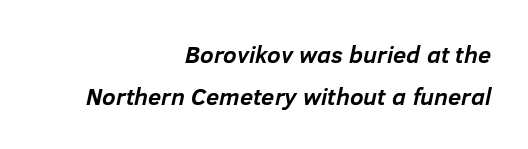
{"italic": "yes", "lean": "right", "slant_degrees": 12, "bold": "yes", "underline": "no", "align": "right", "line_spacing_ratio": 1.73, "letter_spacing": "normal", "letter_spacing_em": 0.0, "glyph_px": 24}
